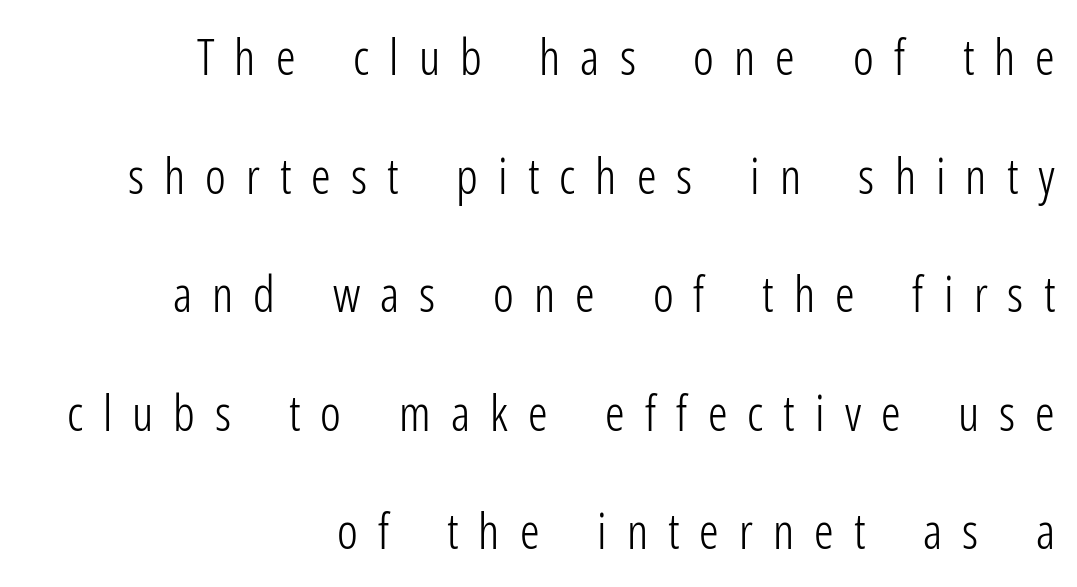
{"serif": "no", "italic": "no", "bold": "no", "weight": "light", "width": "condensed", "stroke_contrast": "low", "x_height": "medium", "monospaced": "no", "underline": "no", "align": "right", "line_spacing": "loose", "line_spacing_ratio": 2.42, "letter_spacing": "wide", "letter_spacing_em": 0.41, "glyph_px": 49}
